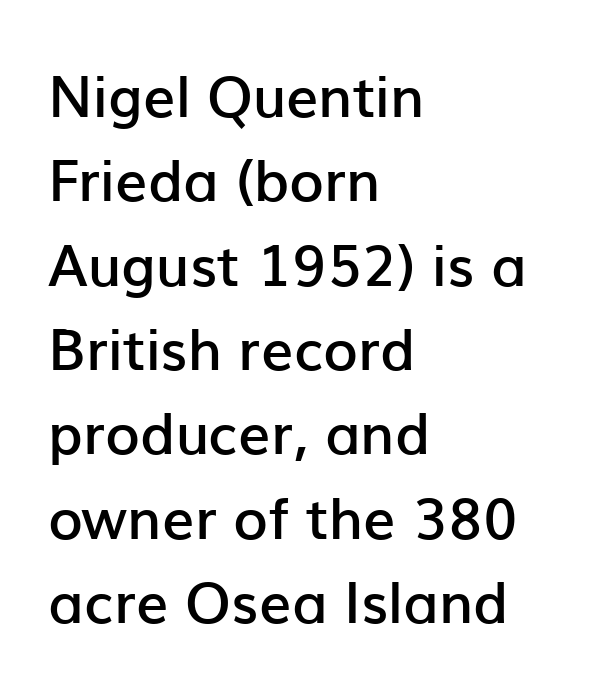
Q: Is the text bold? A: Semi-bold.
Q: Is the text italic (slanted)? A: No, it is upright.
Q: Is the typeface a serif or a sans-serif typeface? A: Sans-serif.
Q: Is the text underlined? A: No.
Q: How is the paragraph aligned? A: Left-aligned.
Q: Is the spacing between letters normal or unusually wide? A: Normal.
Q: Is the spacing between lines tight, normal or loose? A: Normal.
Q: Width (condensed, normal, or wide)? A: Normal.
Q: Stroke contrast? A: Low.
Q: x-height? A: Medium.
Q: Monospaced? A: No.
